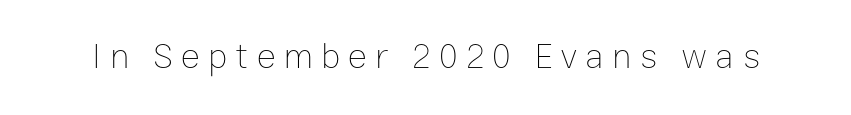
{"italic": "no", "bold": "no", "weight": "thin", "width": "normal", "stroke_contrast": "low", "x_height": "medium", "monospaced": "no", "underline": "no", "letter_spacing": "wide", "letter_spacing_em": 0.23, "glyph_px": 36}
